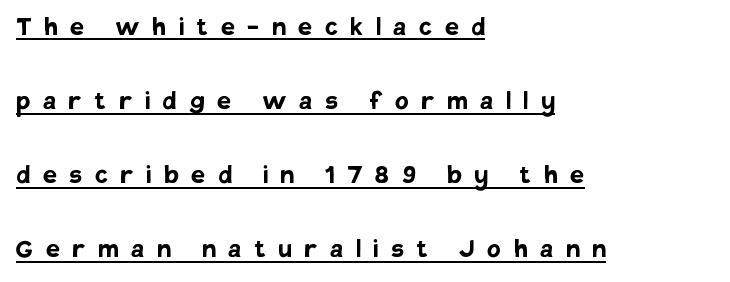
A dark, heavy texture on the line: the type is bold. The letters advance in unequal steps, a hallmark of proportional type. Visually the block forms a straight wall on the left and a jagged coastline on the right. Display-style spreading of the glyphs; the letterfit is very open. In terms of leading, this rendering errs on the spacious side.
